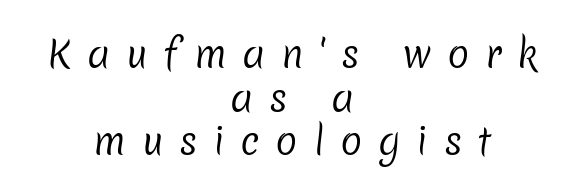
The image shows 37 px regular-weight sans-serif type; set centered, line spacing 1.18x, unusually wide letter spacing (+0.42 em), not underlined; low stroke contrast and a medium x-height.
